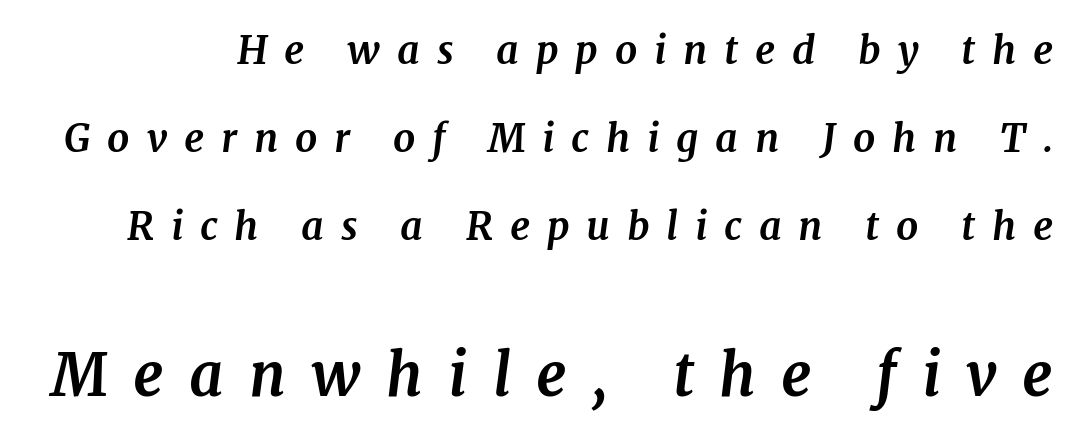
Q: Is the text bold? A: Yes.
Q: Is the text italic (slanted)? A: Yes, it leans right by about 7 degrees.
Q: Is the typeface a serif or a sans-serif typeface? A: Serif.
Q: Is the text underlined? A: No.
Q: Is the spacing between letters normal or unusually wide? A: Unusually wide.
Q: Is the spacing between lines tight, normal or loose? A: Loose.
Q: Which block of text is set in a larger size, the first (top) or the second (bottom)? A: The second (bottom) one.
Q: Width (condensed, normal, or wide)? A: Normal.
Q: Stroke contrast? A: Medium.
Q: x-height? A: Medium.
Q: Monospaced? A: No.
